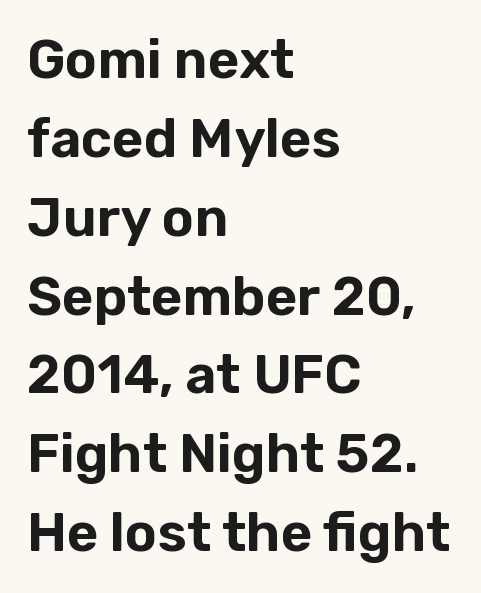
The image shows 54 px sans-serif type, upright; set left-aligned, normal line spacing (1.46x), normal letter spacing, not underlined; low stroke contrast and a medium x-height.
